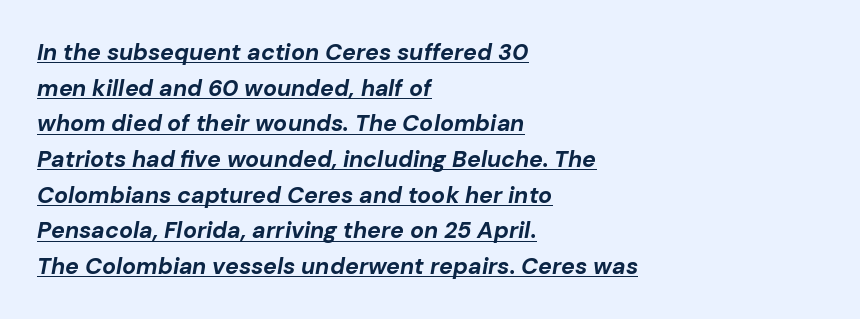
One-word summary of the alignment: left. Emphasis-style slanted type is in use. In terms of letterspacing, this is plain default setting. Has an underline been added? It has.
